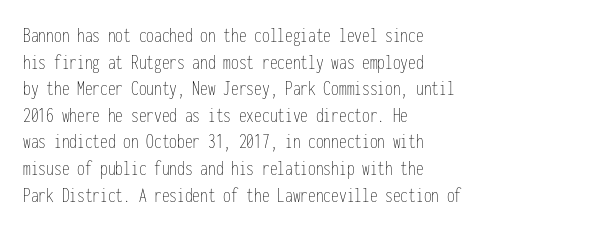
The image shows 22 px text type, upright; set left-aligned, line spacing 1.21x, normal letter spacing, not underlined.
